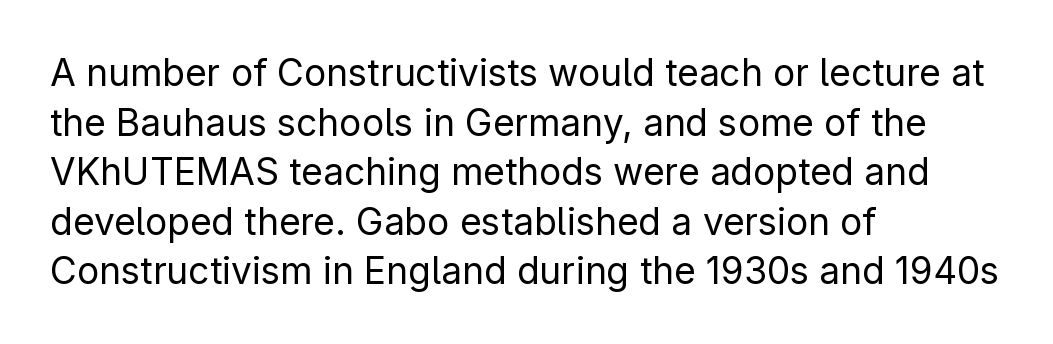
Q: Is the text bold? A: No.
Q: Is the text italic (slanted)? A: No, it is upright.
Q: Is the typeface a serif or a sans-serif typeface? A: Sans-serif.
Q: Is the text underlined? A: No.
Q: How is the paragraph aligned? A: Left-aligned.
Q: Is the spacing between letters normal or unusually wide? A: Normal.
Q: Is the spacing between lines tight, normal or loose? A: Normal.
Q: Width (condensed, normal, or wide)? A: Normal.
Q: Stroke contrast? A: Low.
Q: x-height? A: Medium.
Q: Monospaced? A: No.
